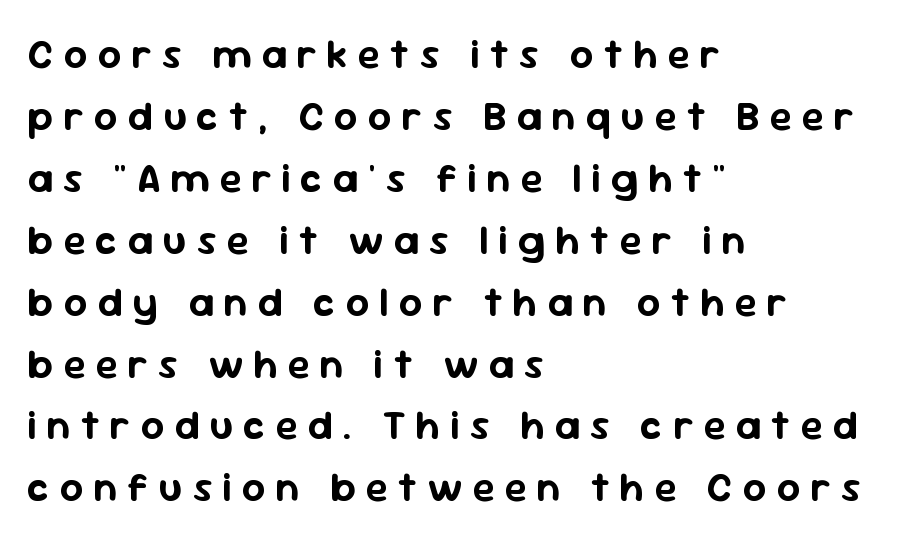
{"serif": "no", "italic": "no", "width": "normal", "stroke_contrast": "low", "x_height": "medium", "monospaced": "no", "underline": "no", "align": "left", "line_spacing": "normal", "line_spacing_ratio": 1.51, "letter_spacing": "wide", "letter_spacing_em": 0.24, "glyph_px": 41}
